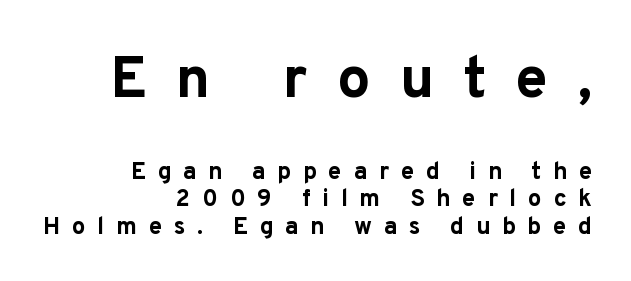
It's the straight-up-and-down kind of type. Which margin do the lines hug? The right one — the left edge is uneven. Grotesque or geometric, the face here clearly has no serifs. The passage shown begins with its larger block and ends with its smaller one. The tracking reads as deliberately expanded to a designer's eye.
